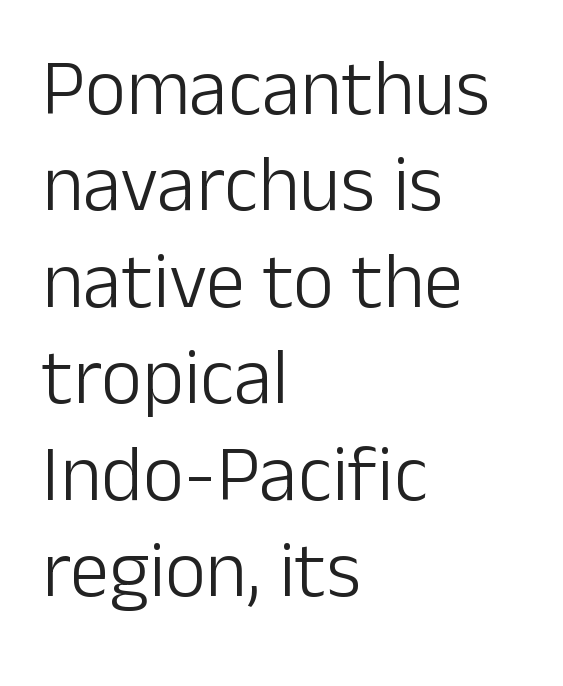
The image shows 79 px light sans-serif type, upright; set left-aligned, line spacing 1.22x, normal letter spacing, not underlined; low stroke contrast and a medium x-height.
